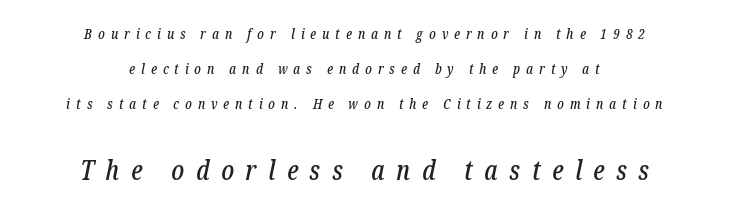
Q: Is the text italic (slanted)? A: Yes, it leans right by about 12 degrees.
Q: Is the text underlined? A: No.
Q: How is the paragraph aligned? A: Centered.
Q: Is the spacing between letters normal or unusually wide? A: Unusually wide.
Q: Is the spacing between lines tight, normal or loose? A: Loose.
Q: Which block of text is set in a larger size, the first (top) or the second (bottom)? A: The second (bottom) one.
